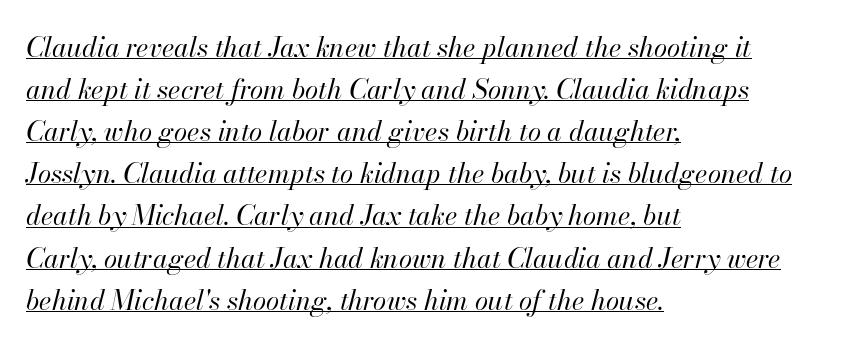
The image shows 27 px text type, italic (leaning right); set left-aligned, normal line spacing (1.56x), normal letter spacing, underlined.
